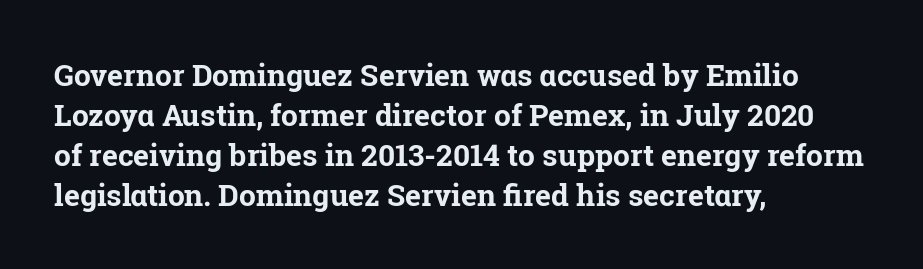
Q: Is the text bold? A: Yes.
Q: Is the text italic (slanted)? A: No, it is upright.
Q: Is the typeface a serif or a sans-serif typeface? A: Serif.
Q: Is the text underlined? A: No.
Q: How is the paragraph aligned? A: Left-aligned.
Q: Is the spacing between letters normal or unusually wide? A: Normal.
Q: Is the spacing between lines tight, normal or loose? A: Normal.
Q: Width (condensed, normal, or wide)? A: Normal.
Q: Stroke contrast? A: Low.
Q: x-height? A: Medium.
Q: Monospaced? A: No.
